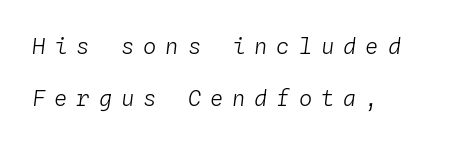
You could fit nearly another row in the gap between these rows. Short and long lines alike share a common starting point at left. This sample uses expanded letter spacing, leaving extra air between glyphs. Counters stay open thanks to moderate or lighter strokes. The rendering applies a slant to the glyphs. Beneath every word, the page is bare.
